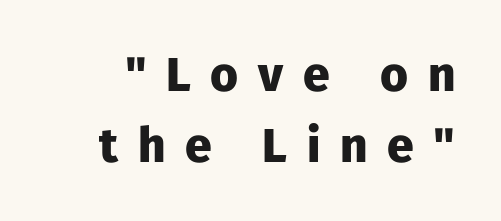
These lines are rendered in a variable-pitch font. Emphasis by weight is at full strength: bold. In terms of letterspacing, this is a distinctly airy, spread setting. Observe the absence of serifs on each vertical stroke in this sample. Vertical spacing — default. The specimen reads as upright at a glance.
